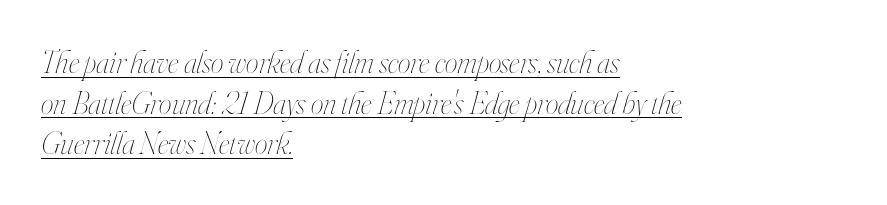
The image shows 32 px thin, condensed type, italic (leaning right); set left-aligned, normal line spacing (1.27x), normal letter spacing, underlined; high stroke contrast and a small x-height.
